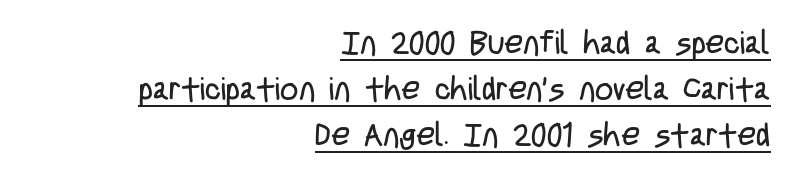
The passage shown is typeset with a sans-serif family. Posture: vertical. This rendering features underlined lettering. The letters look calm and open, with moderate or lighter stems.
